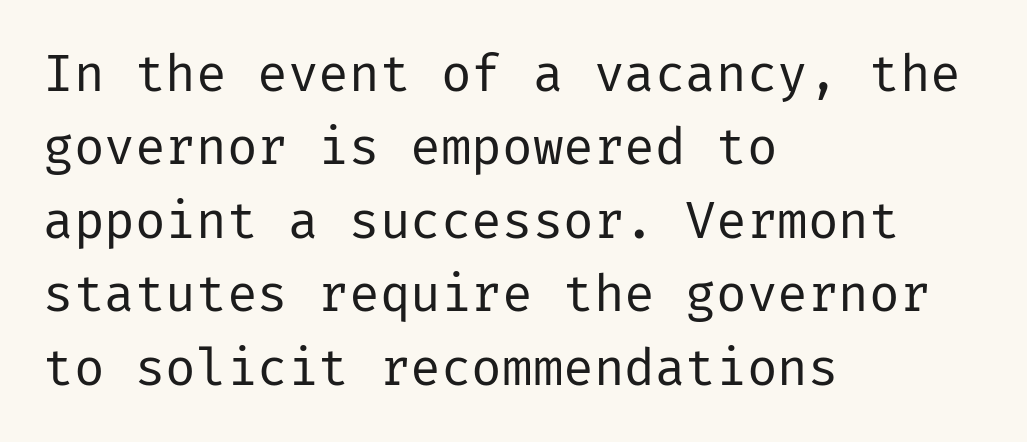
Q: Is the text bold? A: No.
Q: Is the text italic (slanted)? A: No, it is upright.
Q: Is the typeface a serif or a sans-serif typeface? A: Sans-serif.
Q: Is the text underlined? A: No.
Q: How is the paragraph aligned? A: Left-aligned.
Q: Is the spacing between letters normal or unusually wide? A: Normal.
Q: Is the spacing between lines tight, normal or loose? A: Normal.
Q: Width (condensed, normal, or wide)? A: Normal.
Q: Stroke contrast? A: Low.
Q: x-height? A: Medium.
